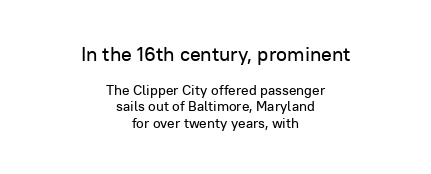
Caption: multi-line text, centered on the measure. Every stem runs plumb, perpendicular to the baseline. This layout puts the oversized block above and the modest block below. Rule under the text: the space is simply empty. Words appear dense and cohesive because spacing is normal.
